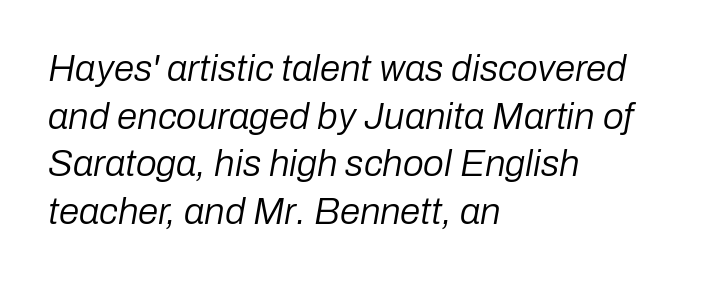
Varying glyph widths throughout — classic text-font behaviour. These lines keep a tight, regular rhythm from letter to letter. Beneath every word, the page is bare. Slant detected: the letters are inclined. Weight: not bold — regular or lighter. The ragged edge is on the right, which tells us the setting is flush left.
